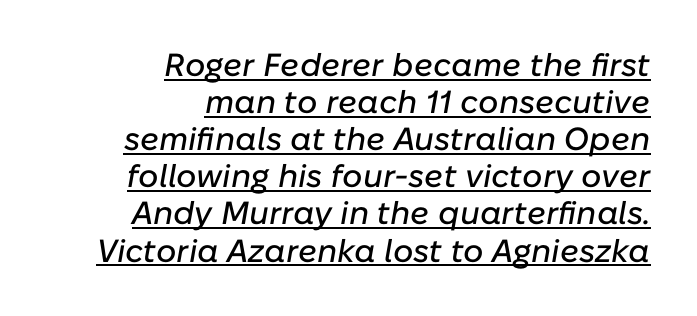
The image shows 32 px text type, italic (leaning right); set right-aligned, line spacing 1.16x, normal letter spacing, underlined; low stroke contrast and a medium x-height.
